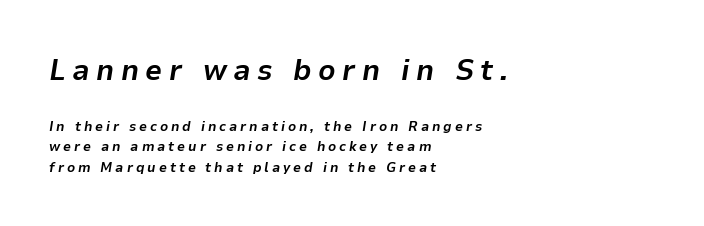
{"italic": "yes", "lean": "right", "slant_degrees": 9, "bold": "yes", "weight": "bold", "width": "normal", "stroke_contrast": "low", "x_height": "medium", "monospaced": "no", "underline": "no", "align": "left", "line_spacing": "normal", "line_spacing_ratio": 1.44, "letter_spacing": "wide", "letter_spacing_em": 0.21, "larger_block": "first", "size_ratio": 2.14, "glyph_px": 30}
